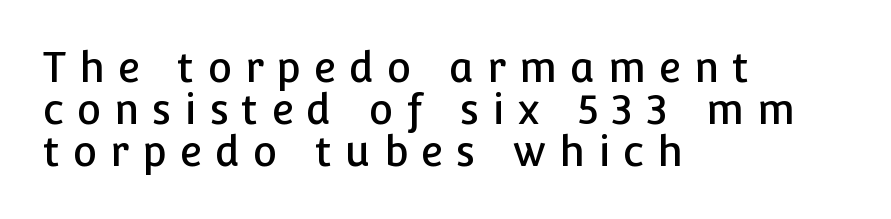
The image shows 41 px sans-serif type, upright; set left-aligned, tight line spacing (1.02x), unusually wide letter spacing (+0.32 em), not underlined; low stroke contrast and a medium x-height.
